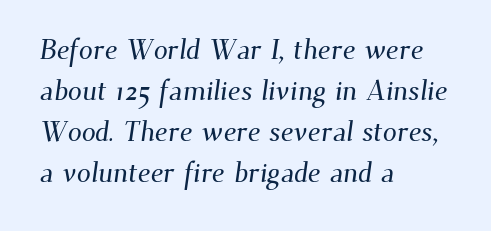
{"serif": "yes", "width": "normal", "stroke_contrast": "medium", "x_height": "small", "monospaced": "no", "underline": "no", "align": "left", "line_spacing": "normal", "line_spacing_ratio": 1.47, "letter_spacing": "normal", "letter_spacing_em": 0.0, "glyph_px": 28}
